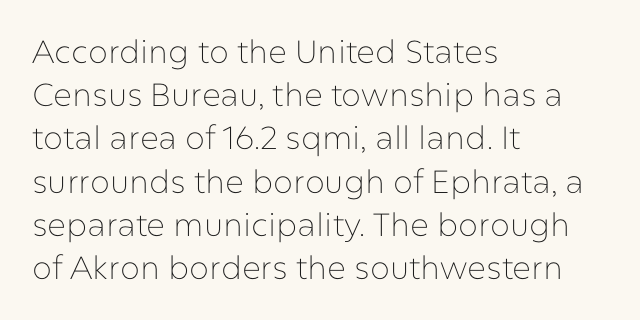
Q: Is the text bold? A: No.
Q: Is the text italic (slanted)? A: No, it is upright.
Q: Is the typeface a serif or a sans-serif typeface? A: Sans-serif.
Q: Is the text underlined? A: No.
Q: How is the paragraph aligned? A: Left-aligned.
Q: Is the spacing between letters normal or unusually wide? A: Normal.
Q: Is the spacing between lines tight, normal or loose? A: Normal.
Q: Width (condensed, normal, or wide)? A: Normal.
Q: Stroke contrast? A: Low.
Q: x-height? A: Medium.
Q: Monospaced? A: No.
